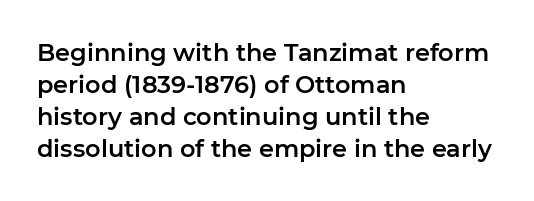
{"italic": "no", "underline": "no", "align": "left", "line_spacing": "normal", "line_spacing_ratio": 1.33, "letter_spacing": "normal", "letter_spacing_em": 0.0, "glyph_px": 24}
